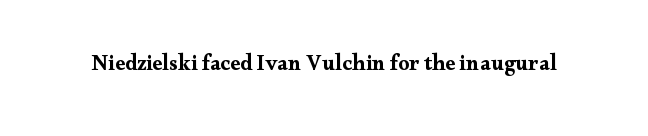
{"italic": "no", "underline": "no", "letter_spacing": "normal", "letter_spacing_em": 0.0, "glyph_px": 22}
